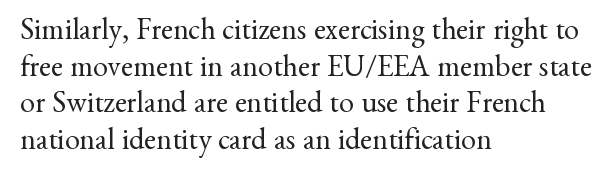
The weight tops out at a normal text grade. Reading down the block, your eye returns to a fixed left position each line. Words float on clear page, feet unadorned. Do the characters align in a grid? No, the font is proportional. The lettering stays uniformly vertical, giving the passage a roman look.
